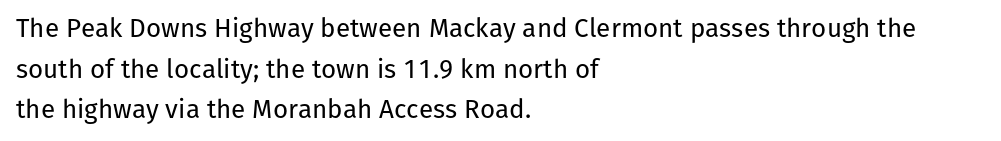
The image shows 26 px text type, upright; set left-aligned, normal line spacing (1.56x), normal letter spacing, not underlined.
